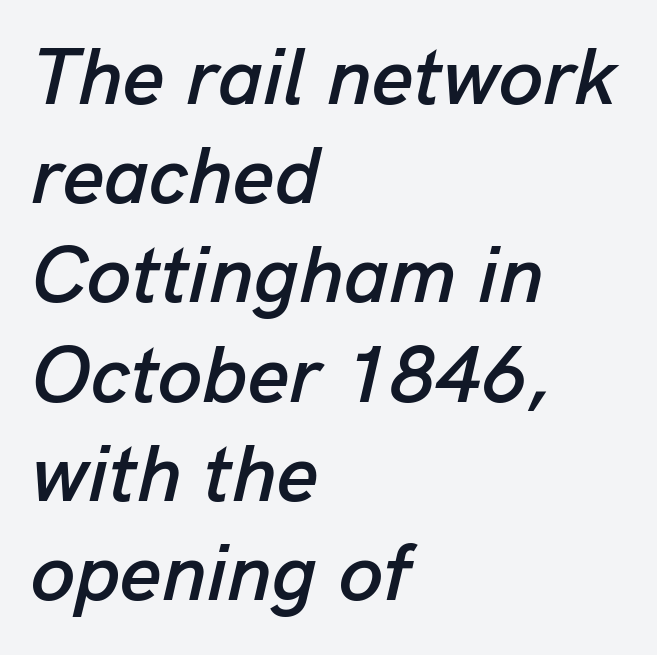
The image shows 80 px text type, italic (leaning right); set left-aligned, line spacing 1.24x, normal letter spacing, not underlined; low stroke contrast and a medium x-height.
